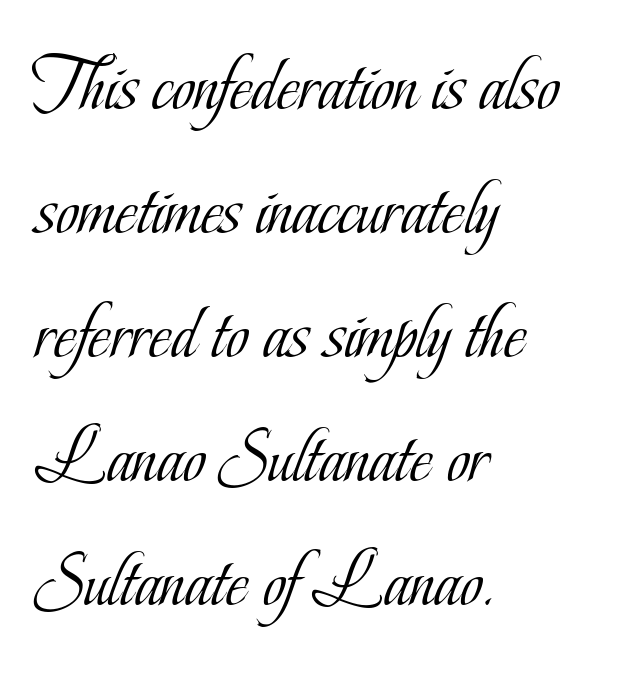
{"serif": "yes", "bold": "no", "weight": "light", "width": "condensed", "stroke_contrast": "low", "x_height": "small", "monospaced": "no", "underline": "no", "align": "left", "line_spacing": "normal", "line_spacing_ratio": 1.59, "letter_spacing": "normal", "letter_spacing_em": 0.0, "glyph_px": 78}
